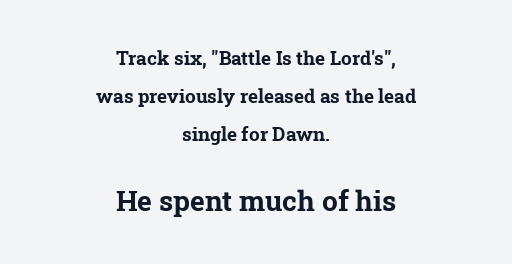
{"serif": "yes", "bold": "yes", "weight": "bold", "width": "normal", "stroke_contrast": "low", "x_height": "medium", "monospaced": "no", "underline": "no", "align": "center", "line_spacing": "loose", "line_spacing_ratio": 1.99, "letter_spacing": "normal", "letter_spacing_em": 0.0, "larger_block": "second", "size_ratio": 1.47, "glyph_px": 28}
